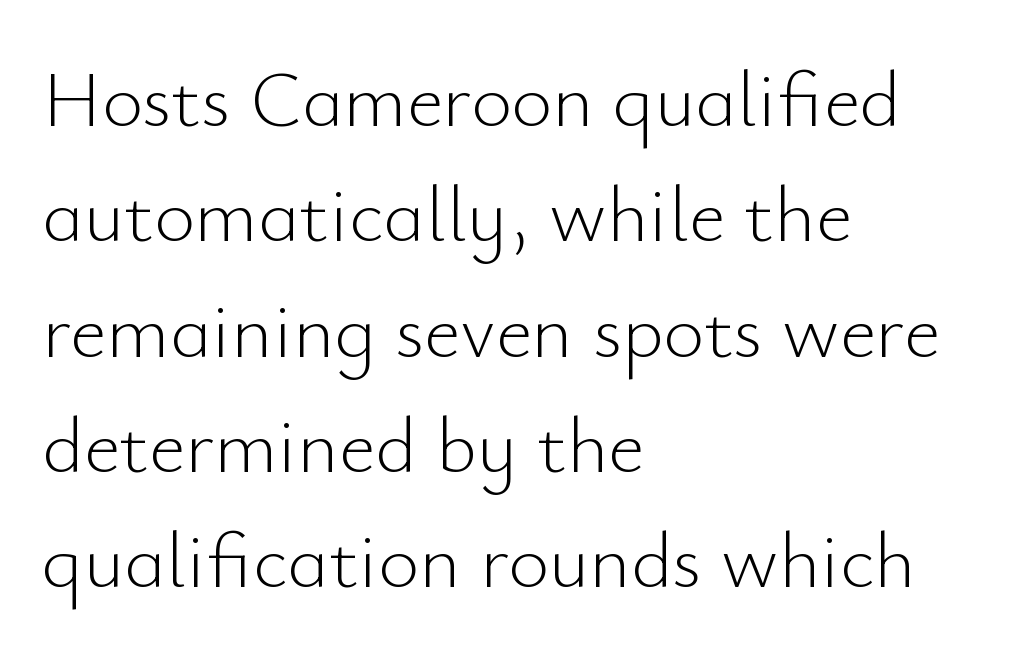
The image shows 79 px light sans-serif type, upright; set left-aligned, normal line spacing (1.46x), normal letter spacing, not underlined; low stroke contrast and a small x-height.
